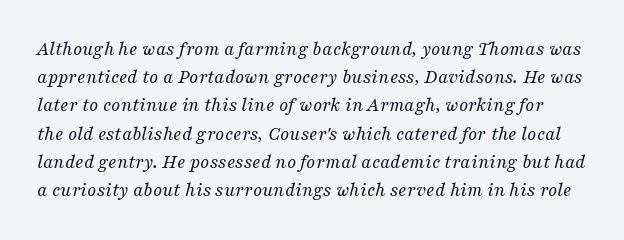
The image shows 20 px text type, italic (leaning right); set normal line spacing (1.41x), normal letter spacing, not underlined.
